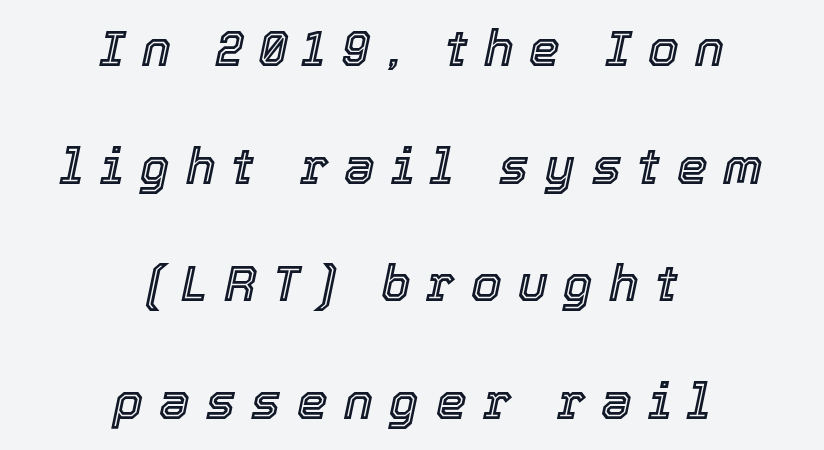
The space beneath each line is pristine and unruled. The letters advance in unequal steps, a hallmark of proportional type. The lines are quadded center. The axis of the letterforms is tilted away from vertical. What stands out about the letter spacing? Its width — letters are far apart.
